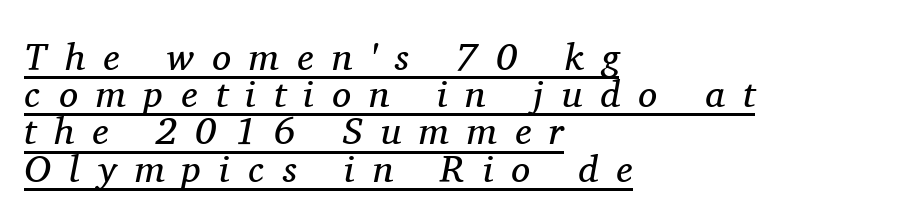
The image shows 38 px regular-weight serif type, italic (leaning right); set left-aligned, tight line spacing (0.98x), unusually wide letter spacing (+0.48 em), underlined; medium stroke contrast and a medium x-height.
